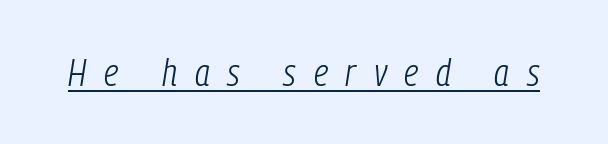
Q: Is the text bold? A: No.
Q: Is the text italic (slanted)? A: Yes, it leans right by about 9 degrees.
Q: Is the text underlined? A: Yes.
Q: Is the spacing between letters normal or unusually wide? A: Unusually wide.
Q: Width (condensed, normal, or wide)? A: Condensed.
Q: Stroke contrast? A: Low.
Q: x-height? A: Medium.
Q: Monospaced? A: No.
